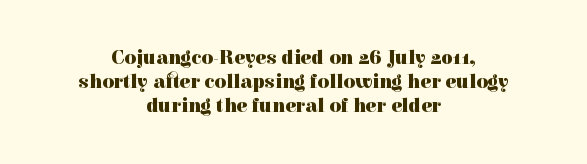
{"italic": "no", "bold": "yes", "underline": "no", "align": "center", "line_spacing_ratio": 1.19, "letter_spacing": "normal", "letter_spacing_em": 0.0, "glyph_px": 20}
